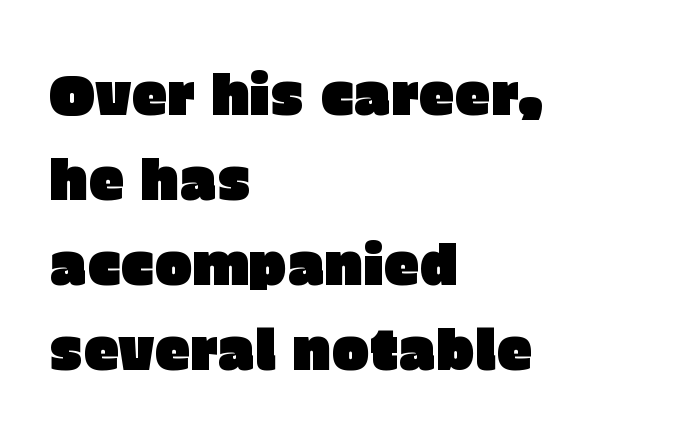
Each letter keeps its own natural width here, so spacing adapts to shape. The line-height multiplier appears to be the usual default. What stands out about the letter spacing? Nothing — it is the standard amount. Every row of glyphs begins at an identical x-position on the left.
